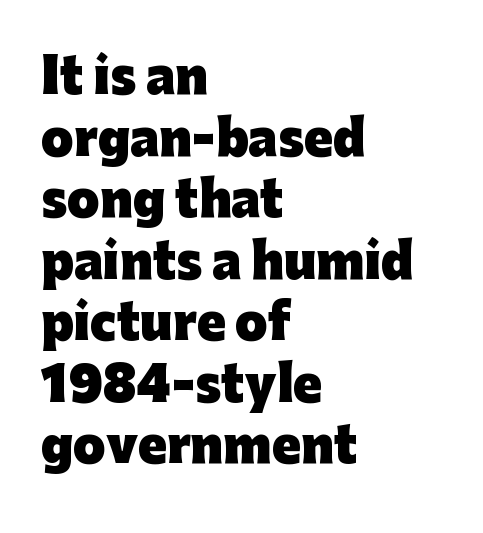
The image shows 47 px heavy sans-serif type, upright; set left-aligned, normal line spacing (1.31x), normal letter spacing, not underlined; low stroke contrast and a medium x-height.
